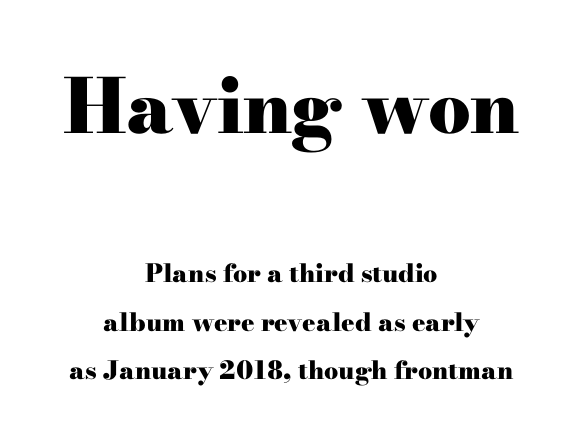
This is roman type, the default non-slanted kind. Baseline-to-baseline distance is far greater than the letter height. Underline: absent. Observe the ordinary spacing: letters are neighbours, not strangers. Here the designer chose a conventional face with non-uniform glyph widths. The composition opens big and finishes small.
